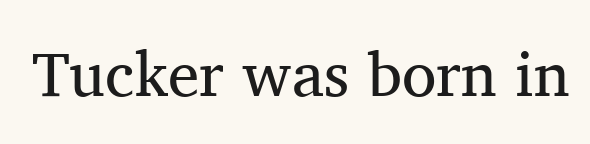
A typesetter would mark this as roman, not italic. You could not count columns in this text — the font is proportionally spaced. The passage shown has conventional tracking throughout. Is the type heavy? It reads as light-to-regular instead. Observe the serifs anchoring each vertical stroke in this sample. Rule under the text: the space is simply empty.
